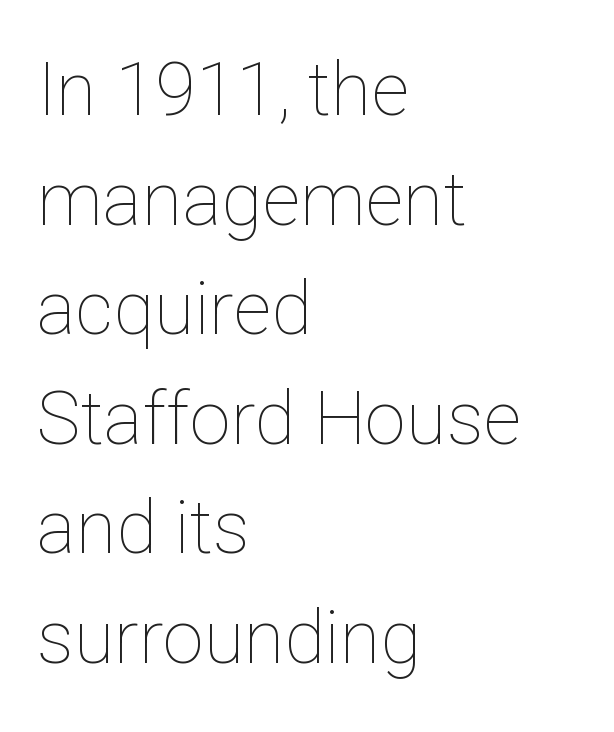
The image shows 74 px thin type, upright; set left-aligned, normal line spacing (1.48x), normal letter spacing, not underlined; low stroke contrast and a medium x-height.
